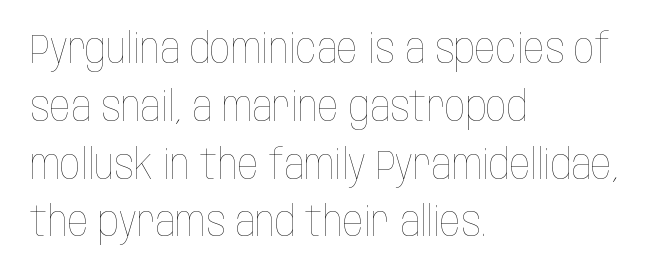
The image shows 41 px thin, condensed type, upright; set left-aligned, normal line spacing (1.41x), normal letter spacing, not underlined; low stroke contrast and a large x-height.
